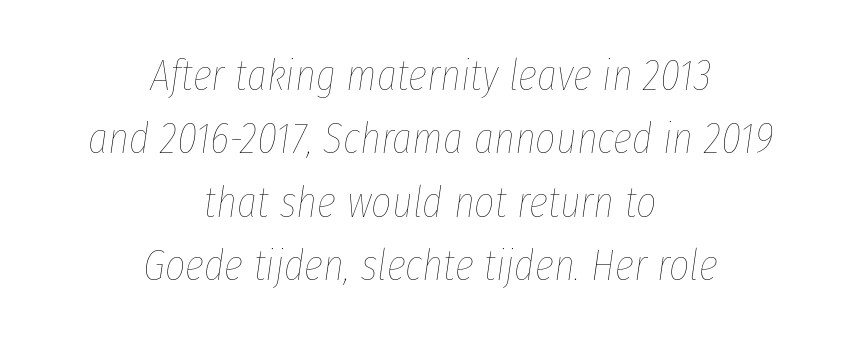
The letters advance in unequal steps, a hallmark of proportional type. Weight class: somewhere from thin through regular. Teacher's note: observe the equal gaps on both sides — that is centered alignment. The face used here is rendered with its standard letterfit. Underlining? Definitely not there.
